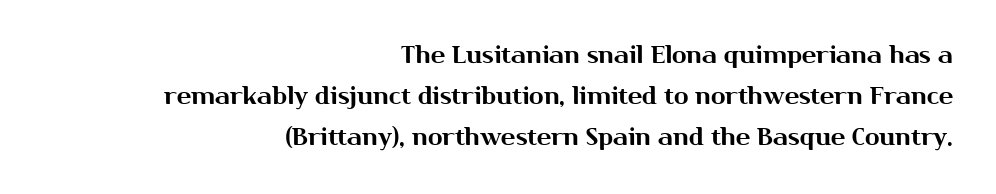
Q: Is the text italic (slanted)? A: No, it is upright.
Q: Is the text underlined? A: No.
Q: How is the paragraph aligned? A: Right-aligned.
Q: Is the spacing between letters normal or unusually wide? A: Normal.
